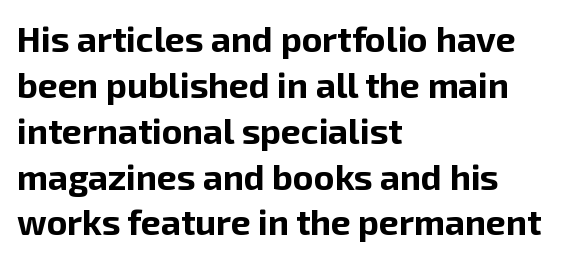
Q: Is the text bold? A: Yes.
Q: Is the text italic (slanted)? A: No, it is upright.
Q: Is the typeface a serif or a sans-serif typeface? A: Sans-serif.
Q: Is the text underlined? A: No.
Q: How is the paragraph aligned? A: Left-aligned.
Q: Is the spacing between letters normal or unusually wide? A: Normal.
Q: Is the spacing between lines tight, normal or loose? A: Normal.
Q: Width (condensed, normal, or wide)? A: Normal.
Q: Stroke contrast? A: Low.
Q: x-height? A: Medium.
Q: Monospaced? A: No.
